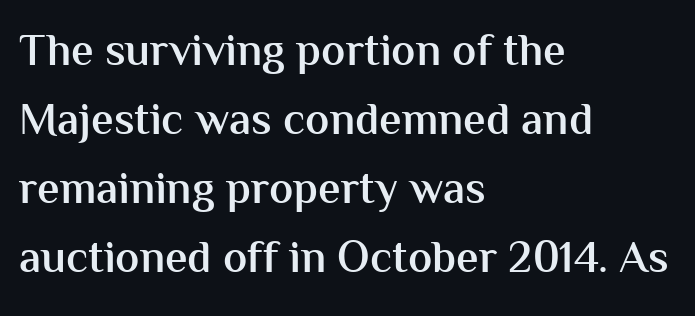
How are the letters spaced? Ordinarily, with no added tracking. Proportional: the letters do not fall into vertical columns. These lines are set flush left with a ragged right edge. Vertical strokes here are truly vertical. In terms of leading, this rendering sits right in the middle. The font family rendered here belongs to the sans-serif group.
